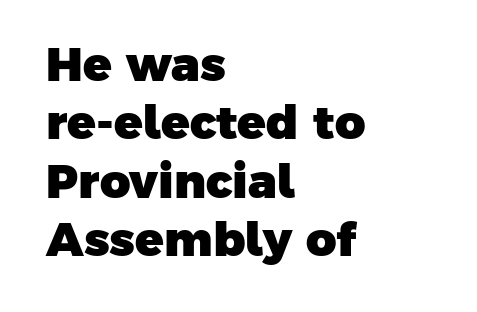
Q: Is the text bold? A: Yes.
Q: Is the typeface a serif or a sans-serif typeface? A: Sans-serif.
Q: Is the text underlined? A: No.
Q: How is the paragraph aligned? A: Left-aligned.
Q: Is the spacing between letters normal or unusually wide? A: Normal.
Q: Width (condensed, normal, or wide)? A: Normal.
Q: Stroke contrast? A: Low.
Q: x-height? A: Medium.
Q: Monospaced? A: No.
